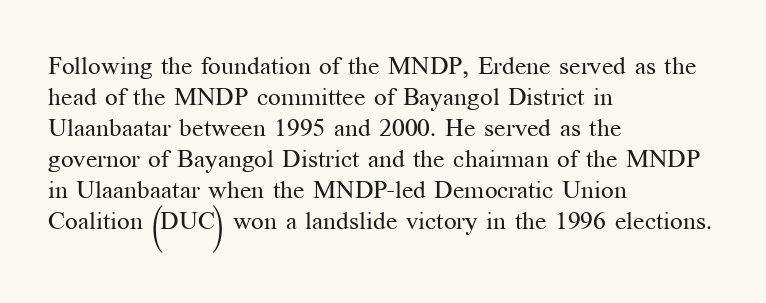
{"italic": "no", "bold": "no", "underline": "no", "align": "left", "line_spacing_ratio": 1.24, "letter_spacing": "normal", "letter_spacing_em": 0.0, "glyph_px": 25}
